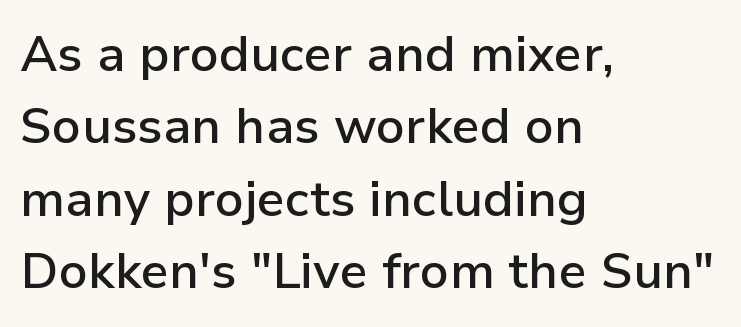
Q: Is the text bold? A: Semi-bold.
Q: Is the text italic (slanted)? A: No, it is upright.
Q: Is the typeface a serif or a sans-serif typeface? A: Sans-serif.
Q: Is the text underlined? A: No.
Q: How is the paragraph aligned? A: Left-aligned.
Q: Is the spacing between letters normal or unusually wide? A: Normal.
Q: Is the spacing between lines tight, normal or loose? A: Normal.
Q: Width (condensed, normal, or wide)? A: Normal.
Q: Stroke contrast? A: Low.
Q: x-height? A: Medium.
Q: Monospaced? A: No.
